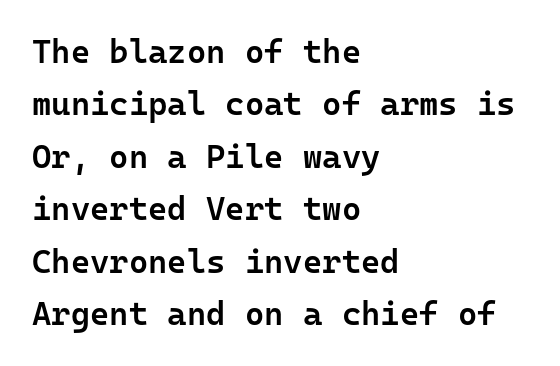
{"serif": "no", "italic": "no", "bold": "semi", "weight": "semibold", "width": "normal", "stroke_contrast": "low", "x_height": "medium", "monospaced": "yes", "underline": "no", "align": "left", "line_spacing": "normal", "line_spacing_ratio": 1.59, "letter_spacing": "normal", "letter_spacing_em": 0.0, "glyph_px": 33}
